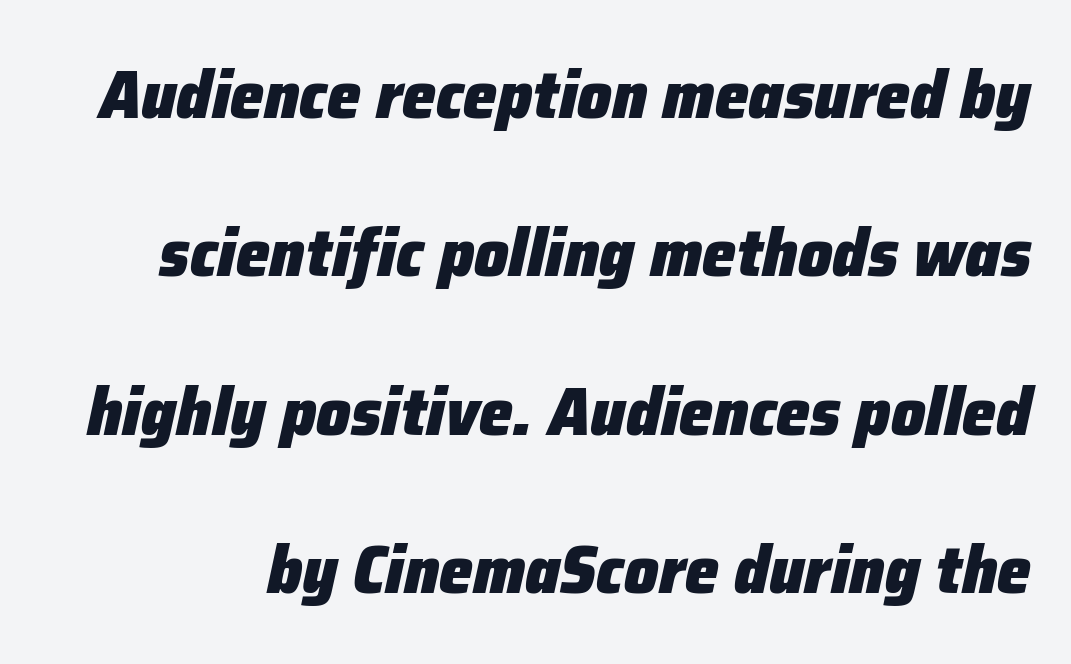
{"italic": "yes", "lean": "right", "slant_degrees": 12, "bold": "yes", "weight": "heavy", "width": "normal", "stroke_contrast": "low", "x_height": "medium", "monospaced": "no", "underline": "no", "line_spacing": "loose", "line_spacing_ratio": 2.33, "letter_spacing": "normal", "letter_spacing_em": 0.0, "glyph_px": 68}
